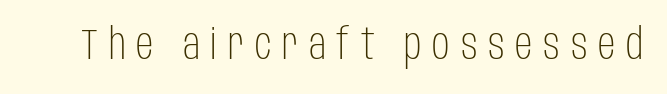
The face used here is a sans, in the tradition of grotesques and geometrics. A typesetter would mark this as roman, not italic. The letters advance in unequal steps, a hallmark of proportional type. Heaviness? Minimal to ordinary, like unemphasized prose. In terms of letterspacing, this is a distinctly airy, spread setting. The words here are not underlined.
